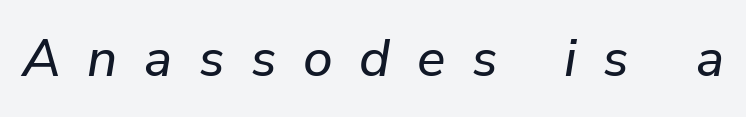
The image shows 53 px text type, italic (leaning right); set unusually wide letter spacing (+0.5 em), not underlined; low stroke contrast and a medium x-height.
